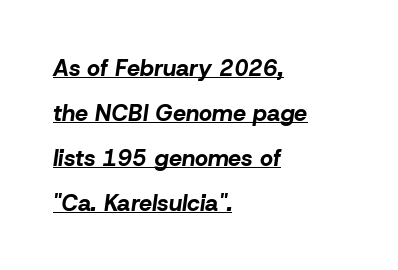
Q: Is the text bold? A: Yes.
Q: Is the text italic (slanted)? A: Yes, it leans right by about 8 degrees.
Q: Is the text underlined? A: Yes.
Q: How is the paragraph aligned? A: Left-aligned.
Q: Is the spacing between letters normal or unusually wide? A: Normal.
Q: Is the spacing between lines tight, normal or loose? A: Loose.
